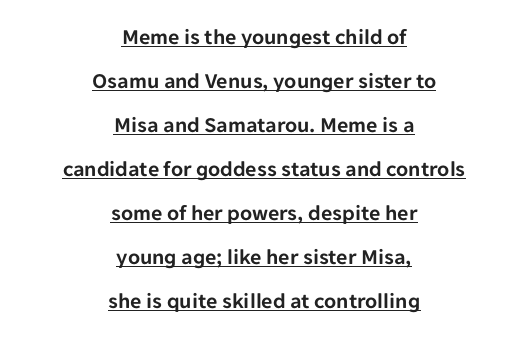
How are the letters spaced? Ordinarily, with no added tracking. The passage shown stacks its lines with a broad gap. Quick note: underline on. In CSS terms this would be text-align: center.
